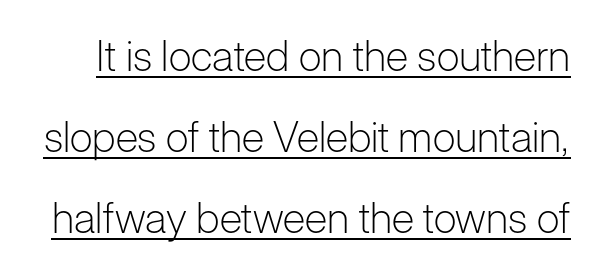
Characters remain perfectly vertical along every line. Reading down the column, the eye jumps a long way to each next line. The face used here appears with an underline applied. Is this a sans? Yes — the strokes have no serifs. How are the letters spaced? Ordinarily, with no added tracking.
